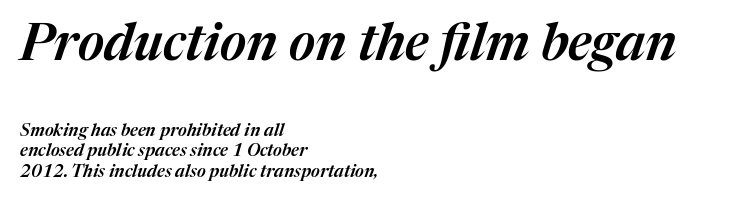
{"italic": "yes", "lean": "right", "slant_degrees": 17, "width": "normal", "stroke_contrast": "medium", "x_height": "medium", "monospaced": "no", "underline": "no", "align": "left", "line_spacing_ratio": 1.2, "letter_spacing": "normal", "letter_spacing_em": 0.0, "larger_block": "first", "size_ratio": 3.0, "glyph_px": 51}
